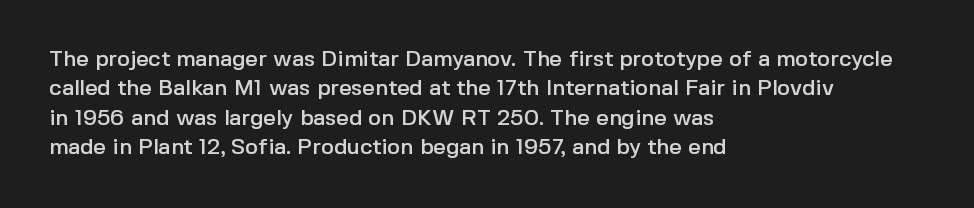
{"italic": "no", "underline": "no", "align": "left", "line_spacing": "normal", "line_spacing_ratio": 1.33, "letter_spacing": "normal", "letter_spacing_em": 0.0, "glyph_px": 22}
